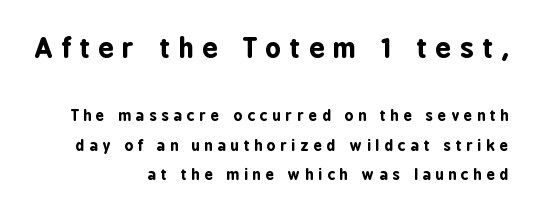
Scale decreases going downward across the two blocks. How are the letters spaced? Widely, with obvious added tracking. Quick note: underline off. Baseline-to-baseline distance is far greater than the letter height. Which margin do the lines hug? The right one — the left edge is uneven.
